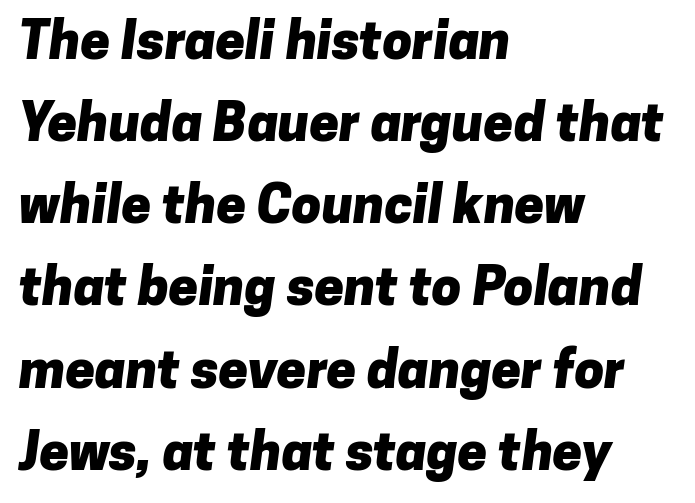
This is sans-serif lettering, the kind often seen on screens and signage. The face used here is rendered with its standard letterfit. These lines are rendered in a variable-pitch font. The area under the type is left untouched. Layout note: lines flush left.
